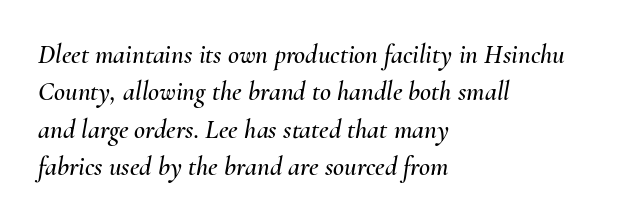
{"italic": "yes", "lean": "right", "slant_degrees": 10, "underline": "no", "align": "left", "line_spacing": "normal", "line_spacing_ratio": 1.38, "letter_spacing": "normal", "letter_spacing_em": 0.0, "glyph_px": 27}
